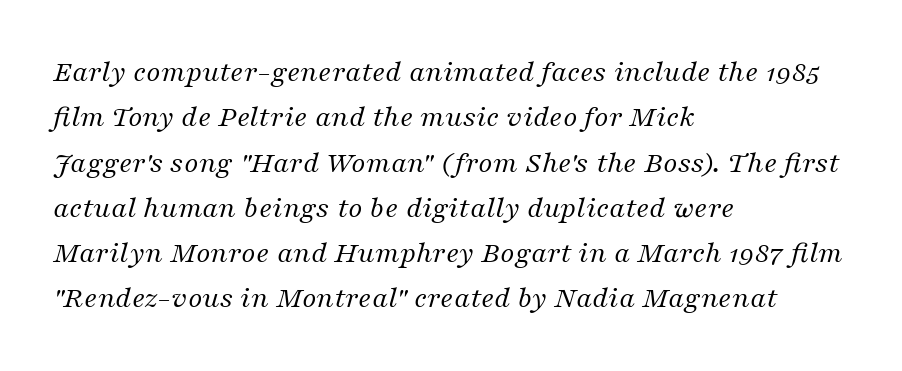
Compared with typical paragraphs, the rows here are spaced about the same. The face used here has a pronounced slope to its letters. What kind of face is this? One with serifs. Has an underline been added? It has not. This sample has the flowing, uneven cadence of proportional lettering. There is no visible air inserted between adjacent glyphs.
